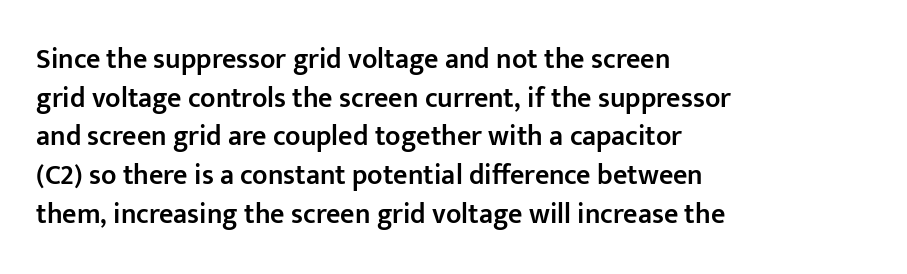
{"serif": "no", "italic": "no", "bold": "semi", "weight": "semibold", "width": "normal", "stroke_contrast": "low", "x_height": "medium", "monospaced": "no", "underline": "no", "align": "left", "line_spacing": "normal", "line_spacing_ratio": 1.38, "letter_spacing": "normal", "letter_spacing_em": 0.0, "glyph_px": 28}
